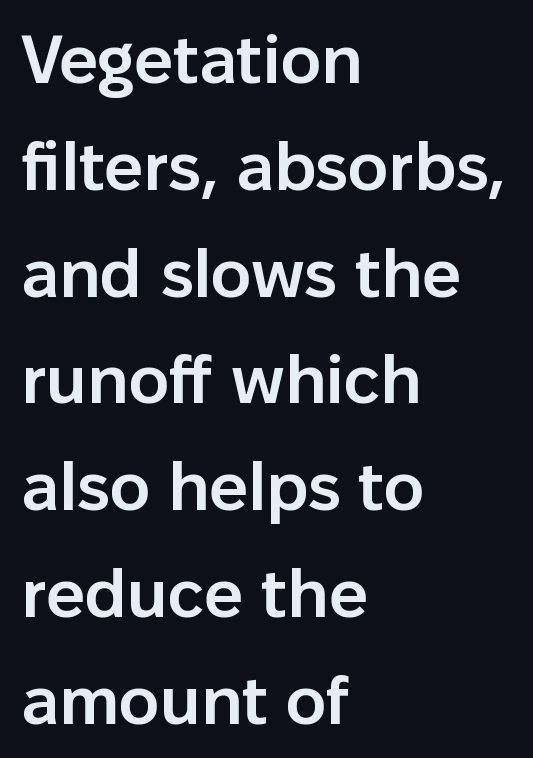
The image shows 68 px semibold sans-serif type, upright; set left-aligned, normal line spacing (1.57x), normal letter spacing, not underlined; low stroke contrast and a medium x-height.
